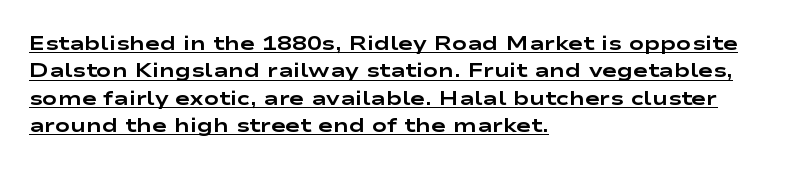
Q: Is the text bold? A: Yes.
Q: Is the text italic (slanted)? A: No, it is upright.
Q: Is the text underlined? A: Yes.
Q: How is the paragraph aligned? A: Left-aligned.
Q: Is the spacing between letters normal or unusually wide? A: Normal.
Q: Is the spacing between lines tight, normal or loose? A: Normal.
